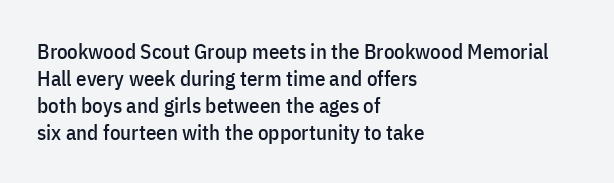
No word sits above an underline. Rendered with straight, roman letterforms. A typesetter would call this leading conventional body-copy spacing. Nothing unusual about the tracking: characters are spaced as the font intends. Line starts are locked; line ends wander.
